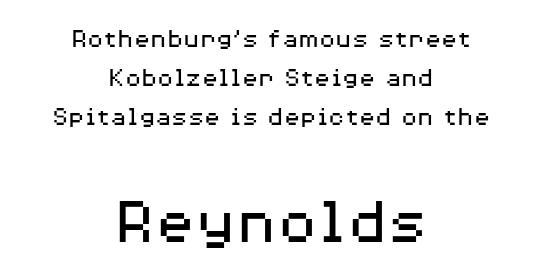
The specimen omits any rule beneath the text block's lines. Look at the tracking — it's just the regular setting, nothing added. Regarding serifs, this sample does without them. A normal amount of white space separates one row of letters from the next. Every stem runs plumb, perpendicular to the baseline. Proportional: the letters do not fall into vertical columns.
